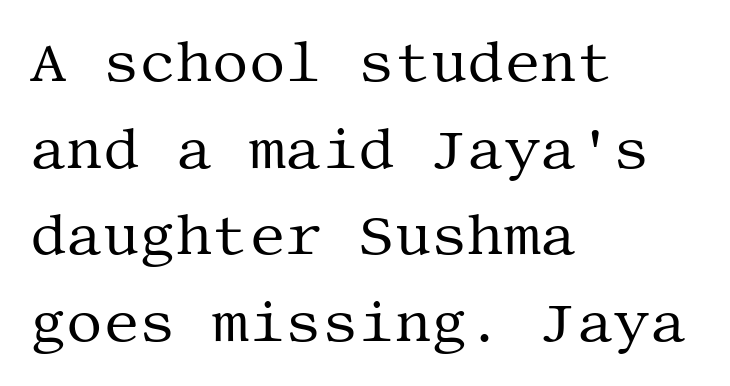
Q: Is the text bold? A: No.
Q: Is the text italic (slanted)? A: No, it is upright.
Q: Is the typeface a serif or a sans-serif typeface? A: Serif.
Q: Is the text underlined? A: No.
Q: How is the paragraph aligned? A: Left-aligned.
Q: Is the spacing between letters normal or unusually wide? A: Normal.
Q: Is the spacing between lines tight, normal or loose? A: Normal.
Q: Width (condensed, normal, or wide)? A: Normal.
Q: Stroke contrast? A: Medium.
Q: x-height? A: Large.
